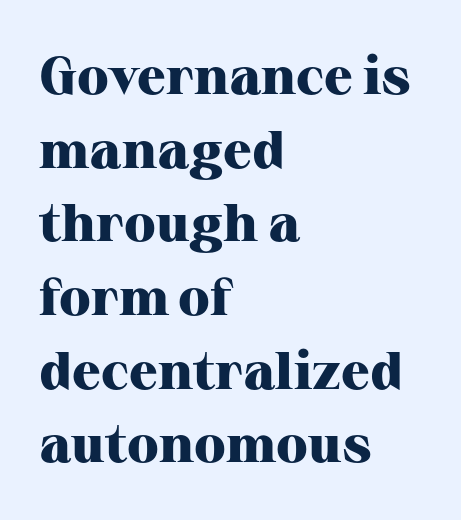
Q: Is the text bold? A: Yes.
Q: Is the text italic (slanted)? A: No, it is upright.
Q: Is the typeface a serif or a sans-serif typeface? A: Serif.
Q: Is the text underlined? A: No.
Q: How is the paragraph aligned? A: Left-aligned.
Q: Is the spacing between letters normal or unusually wide? A: Normal.
Q: Is the spacing between lines tight, normal or loose? A: Normal.
Q: Width (condensed, normal, or wide)? A: Normal.
Q: Stroke contrast? A: High.
Q: x-height? A: Medium.
Q: Monospaced? A: No.
